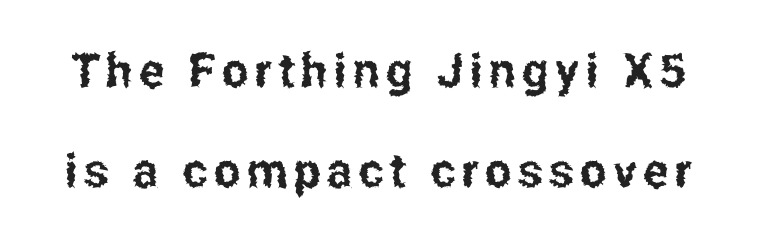
I'd call this a sans setting — the letters go barefoot. No word sits above an underline. This sample has the flowing, uneven cadence of proportional lettering. Line spacing here is loose.
